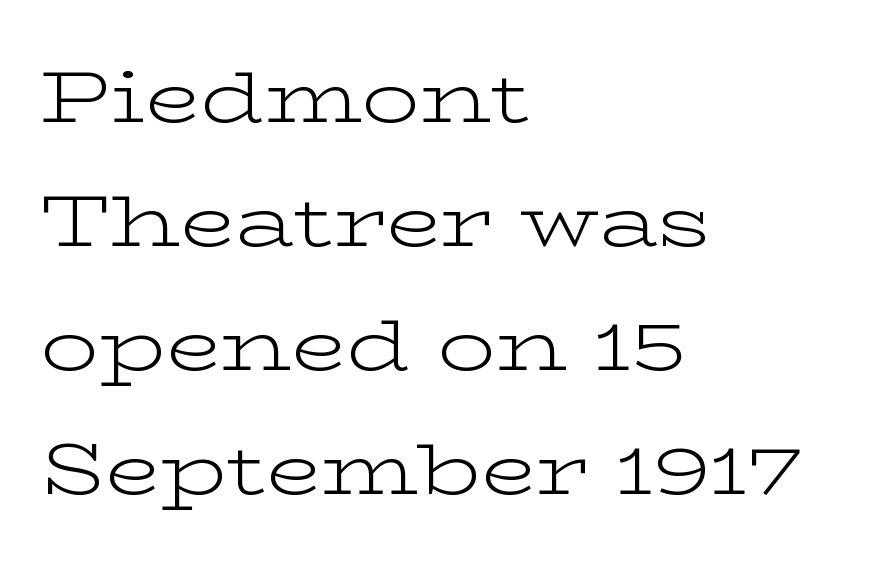
Q: Is the text bold? A: No.
Q: Is the text italic (slanted)? A: No, it is upright.
Q: Is the typeface a serif or a sans-serif typeface? A: Serif.
Q: Is the text underlined? A: No.
Q: How is the paragraph aligned? A: Left-aligned.
Q: Is the spacing between letters normal or unusually wide? A: Normal.
Q: Width (condensed, normal, or wide)? A: Wide.
Q: Stroke contrast? A: Low.
Q: x-height? A: Medium.
Q: Monospaced? A: No.
